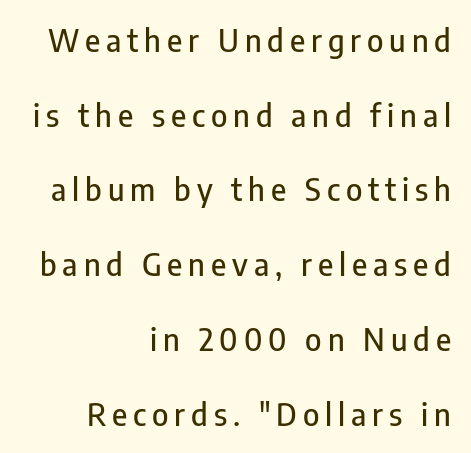
{"serif": "no", "italic": "no", "width": "condensed", "stroke_contrast": "low", "x_height": "medium", "monospaced": "no", "underline": "no", "align": "right", "line_spacing": "loose", "line_spacing_ratio": 2.41, "glyph_px": 31}
